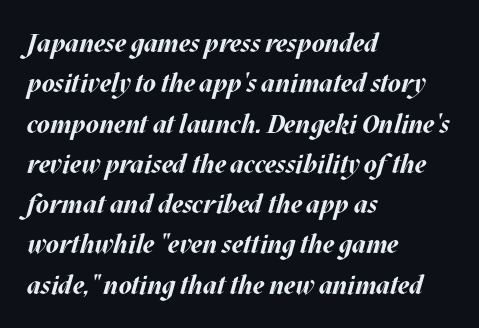
Q: Is the text bold? A: Yes.
Q: Is the text italic (slanted)? A: Yes, it leans right by about 17 degrees.
Q: Is the text underlined? A: No.
Q: How is the paragraph aligned? A: Left-aligned.
Q: Is the spacing between letters normal or unusually wide? A: Normal.
Q: Is the spacing between lines tight, normal or loose? A: Normal.
